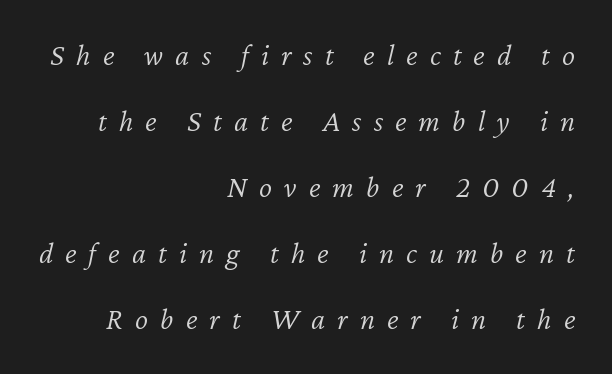
These lines were composed using italics. In terms of letterspacing, this is a distinctly airy, spread setting. The setting favours the right margin, as signatures and pull-quotes sometimes do. Is this a fixed-width face? No — the glyphs have proportional, varying widths. Underlining? Definitely not there. Vertical spacing — loose.
